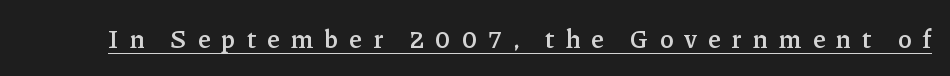
The image shows 26 px text type, upright; set unusually wide letter spacing (+0.42 em), underlined.
